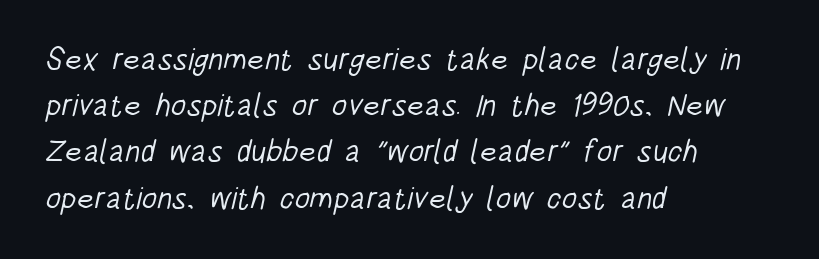
Descenders hang freely into open space. Left-aligned paragraph, ragged on the right. Think standard paragraph weight, or any step lighter than that. The rendering uses a moderate line-height, typical for paragraphs. Nothing sits at the stroke ends, so this counts as sans-serif. Nobody touched the tracking dial on this one.
